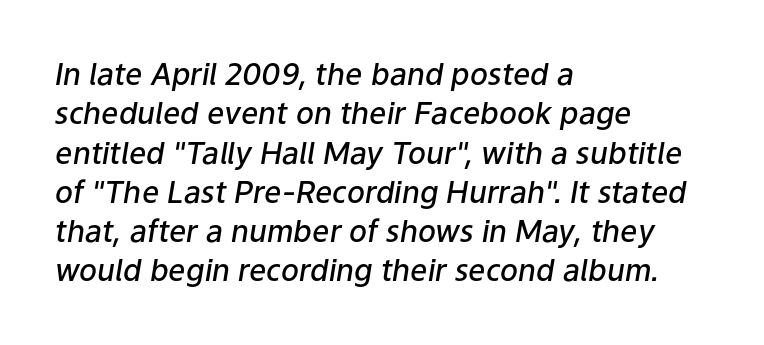
The image shows 30 px semibold type, italic (leaning right); set left-aligned, normal line spacing (1.31x), normal letter spacing, not underlined; low stroke contrast and a medium x-height.
